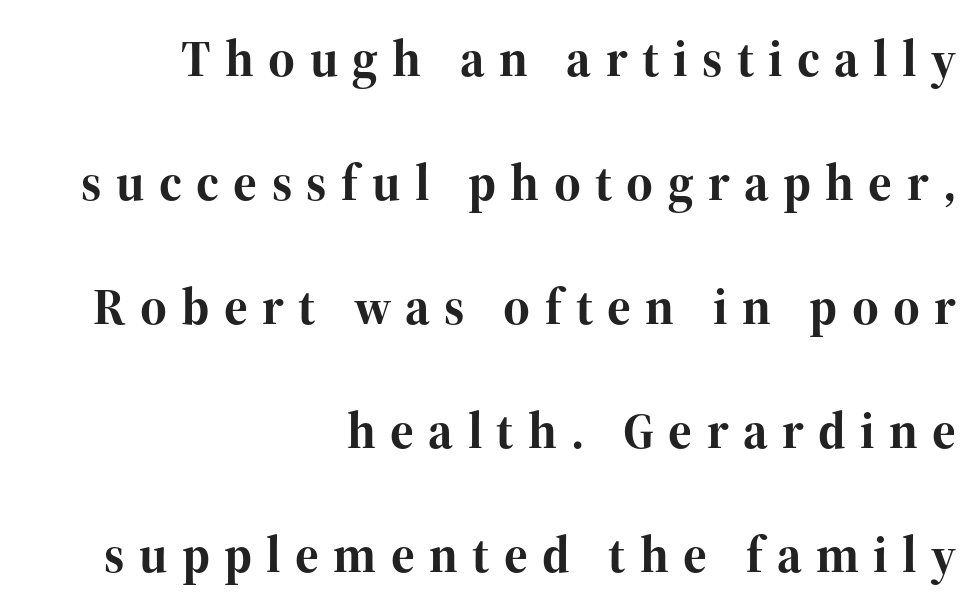
Q: Is the text bold? A: Yes.
Q: Is the text italic (slanted)? A: No, it is upright.
Q: Is the typeface a serif or a sans-serif typeface? A: Serif.
Q: Is the text underlined? A: No.
Q: How is the paragraph aligned? A: Right-aligned.
Q: Is the spacing between letters normal or unusually wide? A: Unusually wide.
Q: Is the spacing between lines tight, normal or loose? A: Loose.
Q: Width (condensed, normal, or wide)? A: Normal.
Q: Stroke contrast? A: High.
Q: x-height? A: Medium.
Q: Monospaced? A: No.
